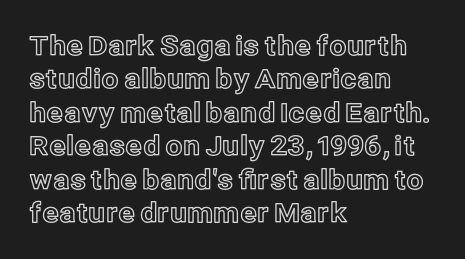
Q: Is the text italic (slanted)? A: No, it is upright.
Q: Is the text underlined? A: No.
Q: How is the paragraph aligned? A: Left-aligned.
Q: Is the spacing between letters normal or unusually wide? A: Normal.
